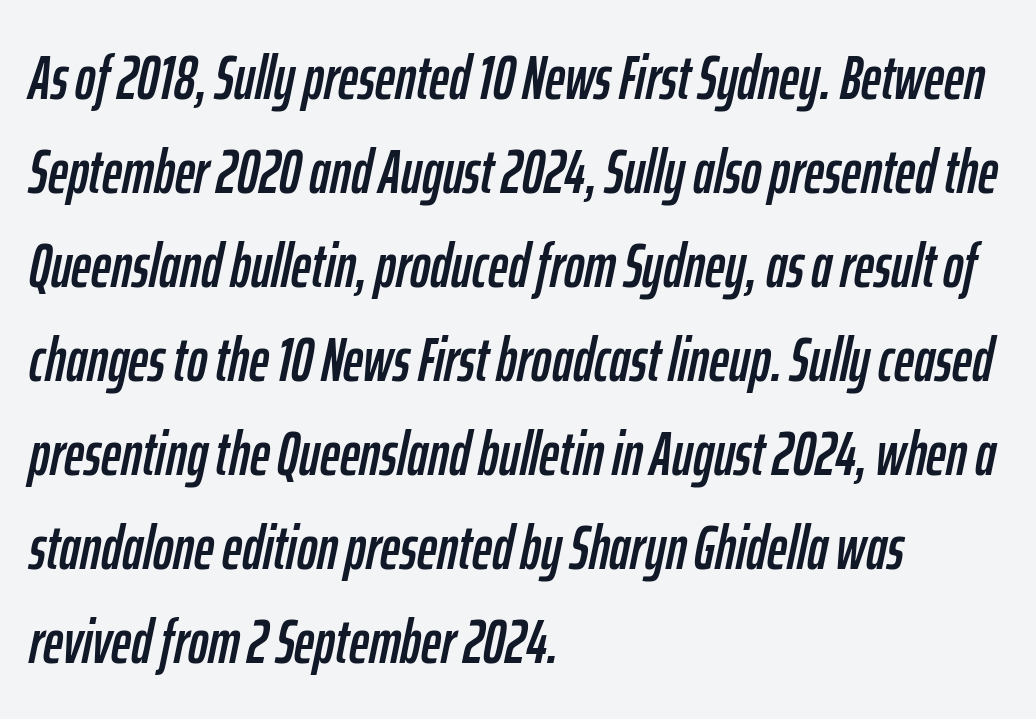
{"italic": "yes", "lean": "right", "slant_degrees": 12, "width": "condensed", "stroke_contrast": "low", "x_height": "medium", "monospaced": "no", "underline": "no", "align": "left", "line_spacing": "normal", "line_spacing_ratio": 1.54, "letter_spacing": "normal", "letter_spacing_em": 0.0, "glyph_px": 61}
